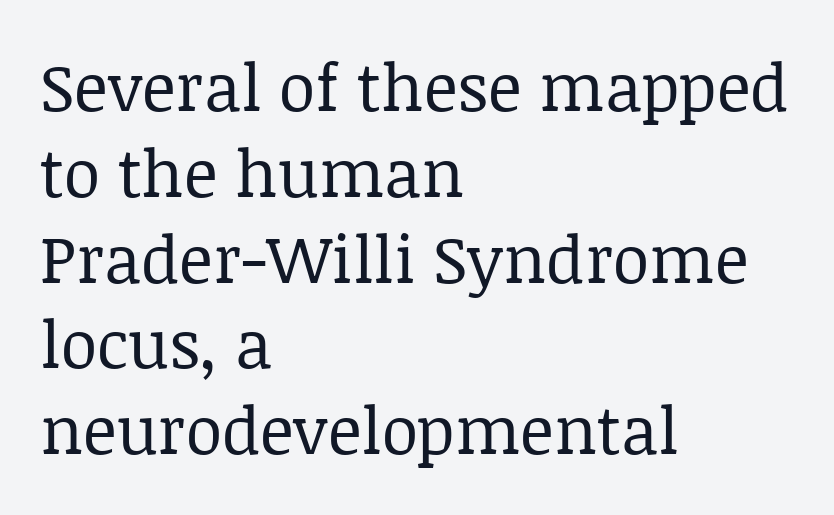
{"serif": "yes", "italic": "no", "bold": "no", "weight": "regular", "width": "normal", "stroke_contrast": "low", "x_height": "large", "monospaced": "no", "underline": "no", "align": "left", "line_spacing": "normal", "line_spacing_ratio": 1.3, "letter_spacing": "normal", "letter_spacing_em": 0.0, "glyph_px": 66}
